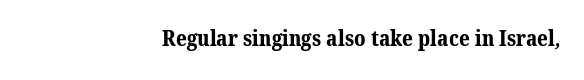
These lines are set flush right with a ragged left edge. Set as a true bold cut, around the 700 mark. Nobody drew a line under any word here. Does extra space separate the letters? No, they use regular spacing.
